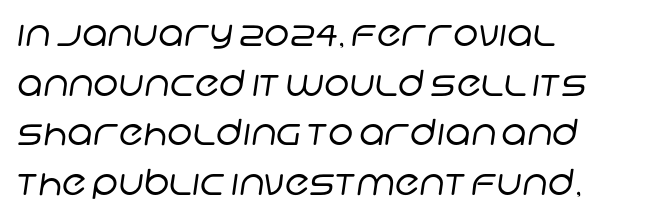
{"serif": "no", "bold": "no", "weight": "regular", "width": "normal", "stroke_contrast": "low", "x_height": "large", "monospaced": "no", "underline": "no", "align": "left", "line_spacing": "normal", "line_spacing_ratio": 1.38, "letter_spacing": "normal", "letter_spacing_em": 0.0, "glyph_px": 36}
